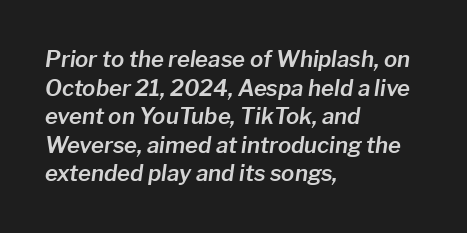
Q: Is the text italic (slanted)? A: Yes, it leans right by about 8 degrees.
Q: Is the text underlined? A: No.
Q: How is the paragraph aligned? A: Left-aligned.
Q: Is the spacing between letters normal or unusually wide? A: Normal.
Q: Is the spacing between lines tight, normal or loose? A: Normal.
